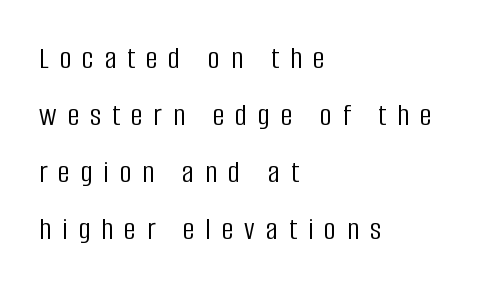
{"serif": "no", "italic": "no", "bold": "no", "weight": "light", "width": "condensed", "stroke_contrast": "low", "x_height": "large", "monospaced": "no", "underline": "no", "align": "left", "line_spacing_ratio": 1.78, "letter_spacing": "wide", "letter_spacing_em": 0.35, "glyph_px": 32}
